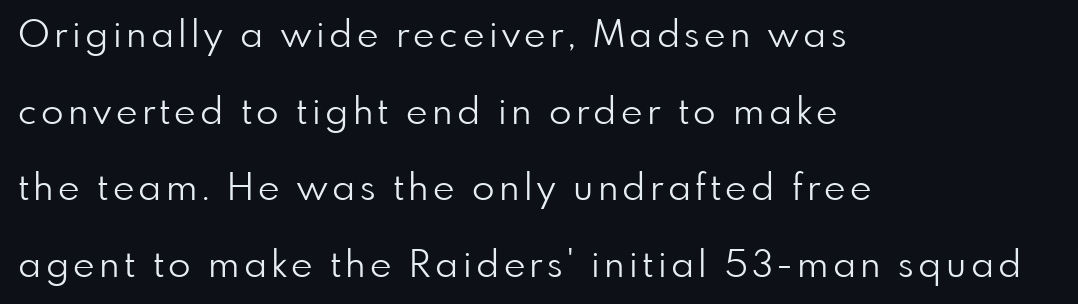
Unlike italic type, these characters show no tilt at all. This sample is left-justified, so line endings fall wherever the words run out. Leading: increased. This is sans-serif lettering, the kind often seen on screens and signage.
